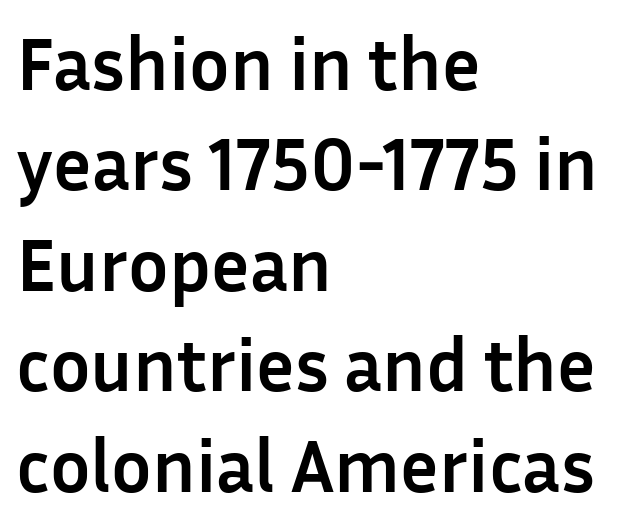
Q: Is the text bold? A: Yes.
Q: Is the text italic (slanted)? A: No, it is upright.
Q: Is the typeface a serif or a sans-serif typeface? A: Sans-serif.
Q: Is the text underlined? A: No.
Q: How is the paragraph aligned? A: Left-aligned.
Q: Is the spacing between letters normal or unusually wide? A: Normal.
Q: Is the spacing between lines tight, normal or loose? A: Normal.
Q: Width (condensed, normal, or wide)? A: Normal.
Q: Stroke contrast? A: Low.
Q: x-height? A: Medium.
Q: Monospaced? A: No.
